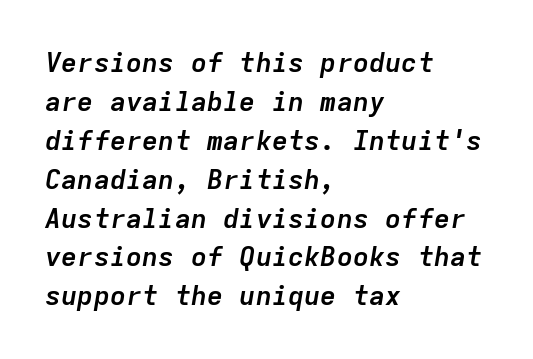
Thick stems and heavy bowls — unmistakably bold. The rendering uses a moderate line-height, typical for paragraphs. Between one letter and the next there's only the usual sliver of space. Is the block centered? No — it sits flush against the left margin. Beneath every word, the page is bare.
